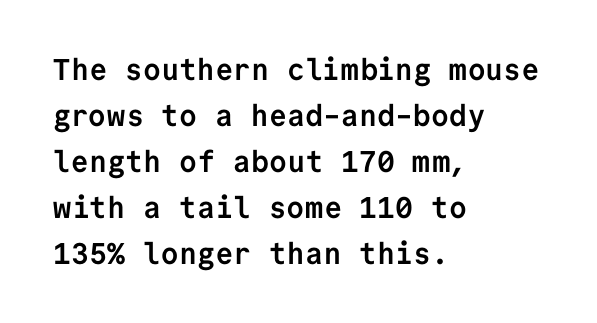
Q: Is the text bold? A: Yes.
Q: Is the text italic (slanted)? A: No, it is upright.
Q: Is the typeface a serif or a sans-serif typeface? A: Sans-serif.
Q: Is the text underlined? A: No.
Q: How is the paragraph aligned? A: Left-aligned.
Q: Is the spacing between letters normal or unusually wide? A: Normal.
Q: Is the spacing between lines tight, normal or loose? A: Normal.
Q: Width (condensed, normal, or wide)? A: Normal.
Q: Stroke contrast? A: Low.
Q: x-height? A: Medium.
Q: Monospaced? A: Yes.
